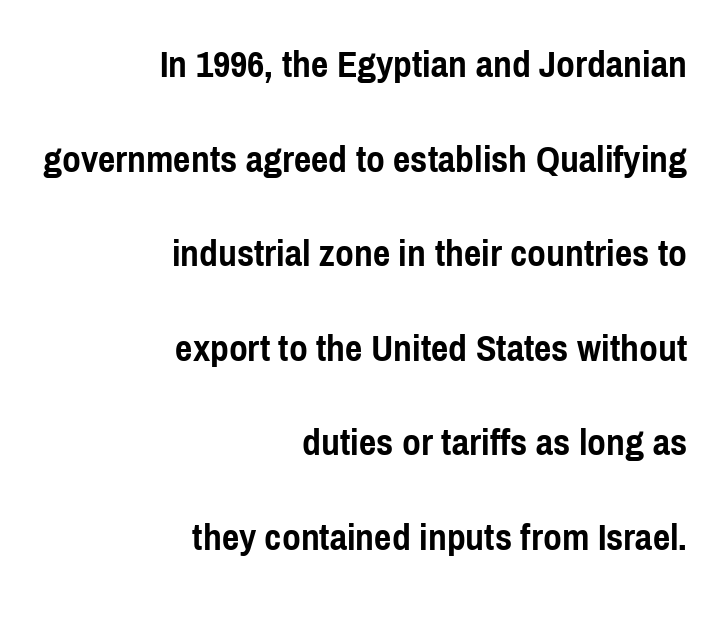
{"serif": "no", "italic": "no", "bold": "yes", "weight": "semibold", "width": "condensed", "x_height": "medium", "monospaced": "no", "underline": "no", "align": "right", "line_spacing": "loose", "line_spacing_ratio": 2.49, "letter_spacing": "normal", "letter_spacing_em": 0.0, "glyph_px": 38}
